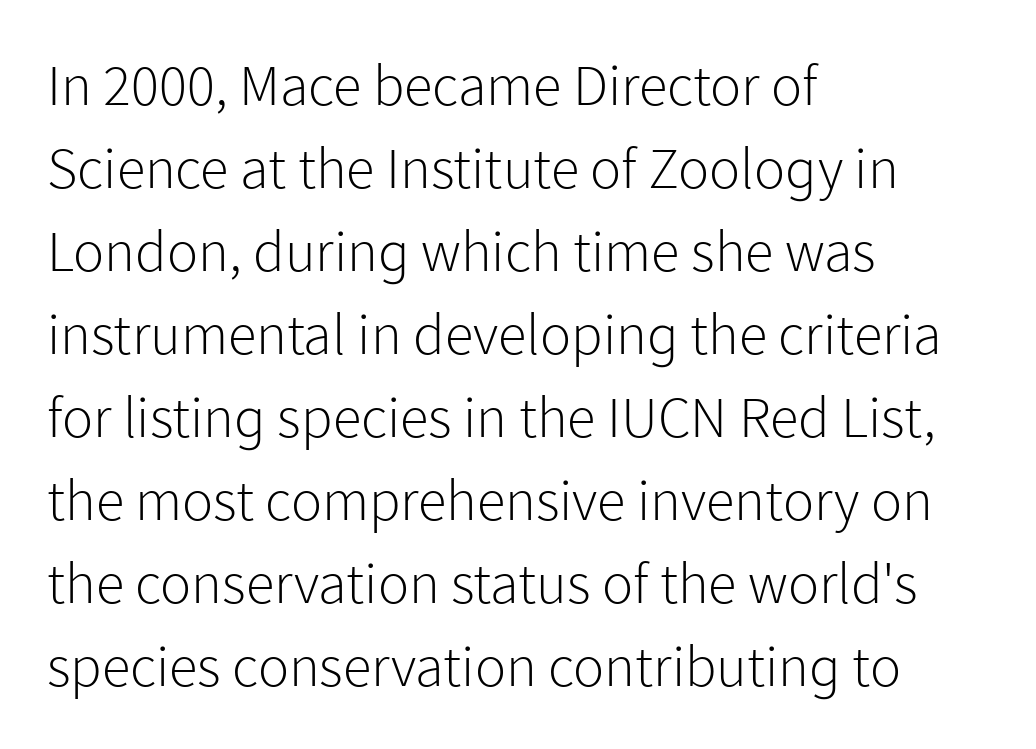
Q: Is the text bold? A: No.
Q: Is the text italic (slanted)? A: No, it is upright.
Q: Is the typeface a serif or a sans-serif typeface? A: Sans-serif.
Q: Is the text underlined? A: No.
Q: How is the paragraph aligned? A: Left-aligned.
Q: Is the spacing between letters normal or unusually wide? A: Normal.
Q: Is the spacing between lines tight, normal or loose? A: Normal.
Q: Width (condensed, normal, or wide)? A: Normal.
Q: Stroke contrast? A: Low.
Q: x-height? A: Medium.
Q: Monospaced? A: No.
